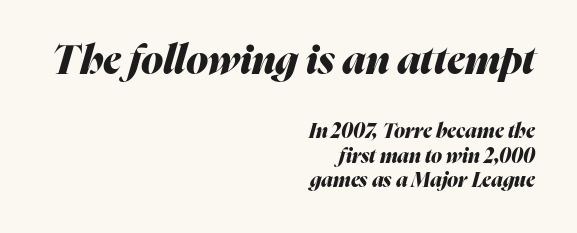
The image shows 40 px heavy type, italic (leaning right); set right-aligned, line spacing 1.21x, normal letter spacing, not underlined; the first (top) block is 2.0x larger; medium stroke contrast and a medium x-height.
